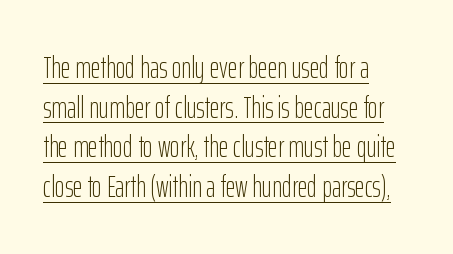
{"serif": "no", "italic": "no", "bold": "no", "weight": "light", "width": "condensed", "stroke_contrast": "low", "x_height": "medium", "monospaced": "no", "underline": "yes", "align": "left", "line_spacing": "normal", "line_spacing_ratio": 1.32, "letter_spacing": "normal", "letter_spacing_em": 0.0, "glyph_px": 30}
